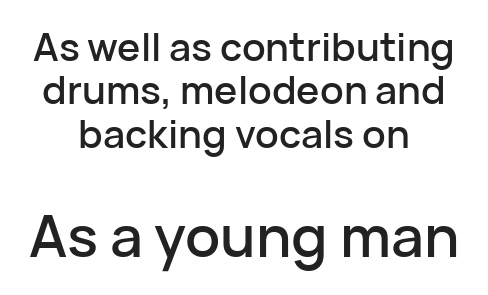
Q: Is the text italic (slanted)? A: No, it is upright.
Q: Is the typeface a serif or a sans-serif typeface? A: Sans-serif.
Q: Is the text underlined? A: No.
Q: How is the paragraph aligned? A: Centered.
Q: Is the spacing between letters normal or unusually wide? A: Normal.
Q: Is the spacing between lines tight, normal or loose? A: Tight.
Q: Which block of text is set in a larger size, the first (top) or the second (bottom)? A: The second (bottom) one.
Q: Width (condensed, normal, or wide)? A: Normal.
Q: Stroke contrast? A: Low.
Q: x-height? A: Medium.
Q: Monospaced? A: No.
